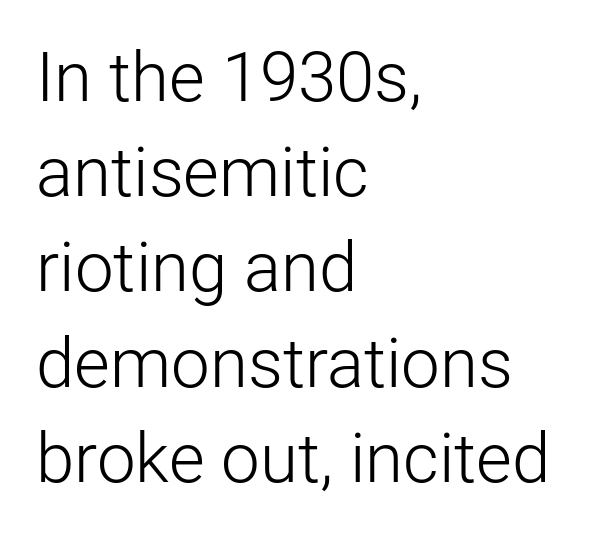
Notice how the passage keeps a crisp vertical edge on the left only. The letters carry no serifs — their stems end cleanly without finishing strokes. Varying glyph widths throughout — classic text-font behaviour. The type sits square on the baseline with zero lean. No word sits above an underline.
